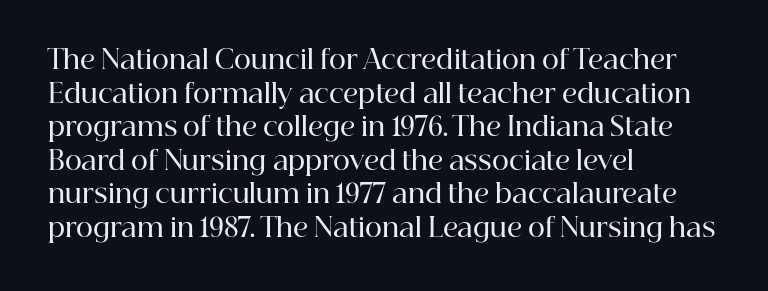
The image shows 26 px text type, upright; set left-aligned, normal line spacing (1.29x), normal letter spacing, not underlined.
